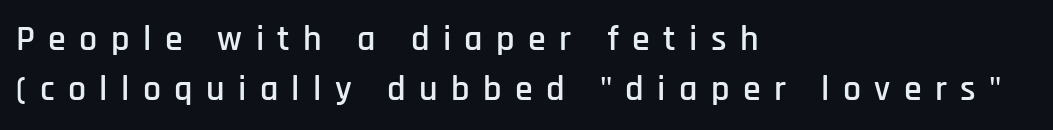
Q: Is the text italic (slanted)? A: No, it is upright.
Q: Is the typeface a serif or a sans-serif typeface? A: Sans-serif.
Q: Is the text underlined? A: No.
Q: How is the paragraph aligned? A: Left-aligned.
Q: Is the spacing between letters normal or unusually wide? A: Unusually wide.
Q: Is the spacing between lines tight, normal or loose? A: Normal.
Q: Width (condensed, normal, or wide)? A: Condensed.
Q: Stroke contrast? A: Low.
Q: x-height? A: Large.
Q: Monospaced? A: No.
